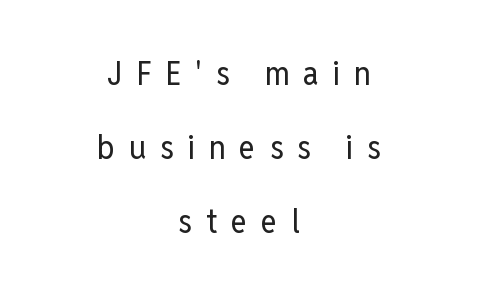
The image shows 34 px regular-weight, condensed sans-serif type, upright; set centered, loose line spacing (2.17x), unusually wide letter spacing (+0.41 em), not underlined; low stroke contrast and a medium x-height.
